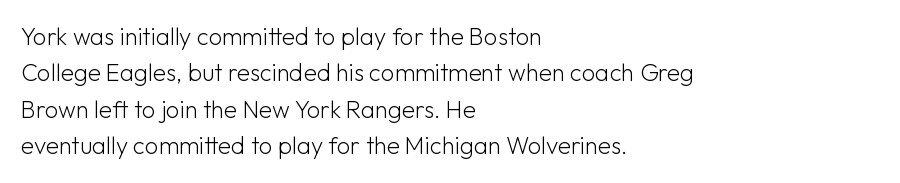
{"italic": "no", "bold": "no", "underline": "no", "align": "left", "line_spacing": "normal", "line_spacing_ratio": 1.52, "letter_spacing": "normal", "letter_spacing_em": 0.0, "glyph_px": 24}
